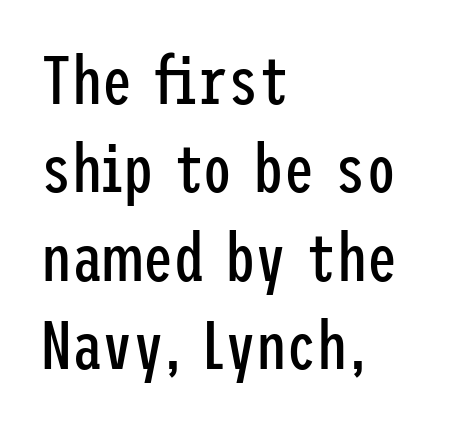
{"serif": "no", "italic": "no", "bold": "no", "weight": "regular", "width": "condensed", "stroke_contrast": "low", "x_height": "medium", "underline": "no", "align": "left", "line_spacing": "normal", "line_spacing_ratio": 1.3, "letter_spacing": "normal", "letter_spacing_em": 0.0, "glyph_px": 68}
